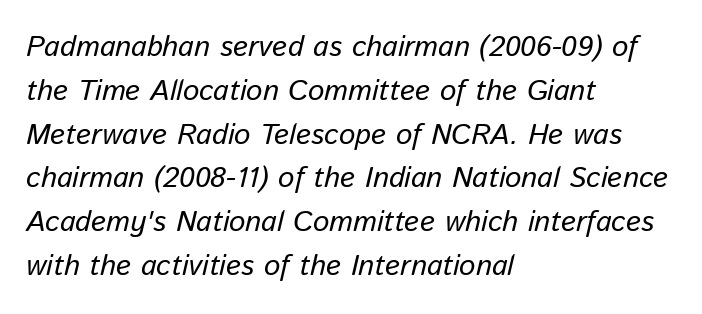
{"italic": "yes", "lean": "right", "slant_degrees": 13, "bold": "no", "weight": "regular", "width": "normal", "stroke_contrast": "low", "x_height": "medium", "monospaced": "no", "underline": "no", "align": "left", "line_spacing": "normal", "line_spacing_ratio": 1.51, "letter_spacing": "normal", "letter_spacing_em": 0.0, "glyph_px": 29}
